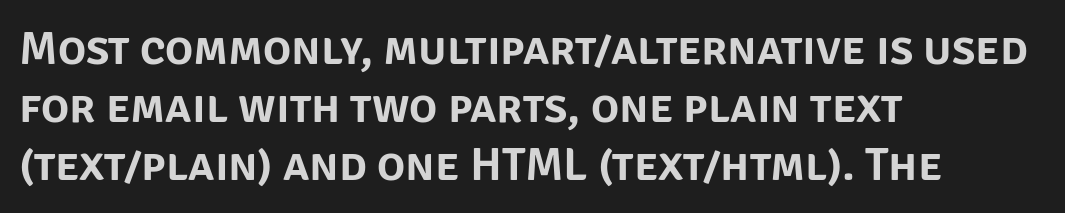
{"serif": "no", "italic": "no", "width": "normal", "stroke_contrast": "low", "x_height": "large", "monospaced": "no", "underline": "no", "align": "left", "line_spacing_ratio": 1.23, "letter_spacing": "normal", "letter_spacing_em": 0.0, "glyph_px": 47}
